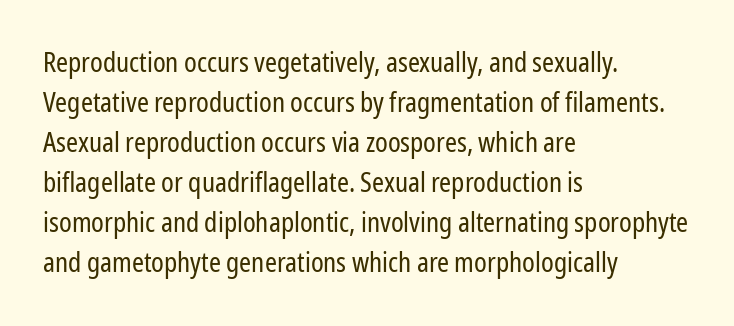
The image shows 27 px text type, upright; set left-aligned, normal line spacing (1.48x), normal letter spacing, not underlined.
